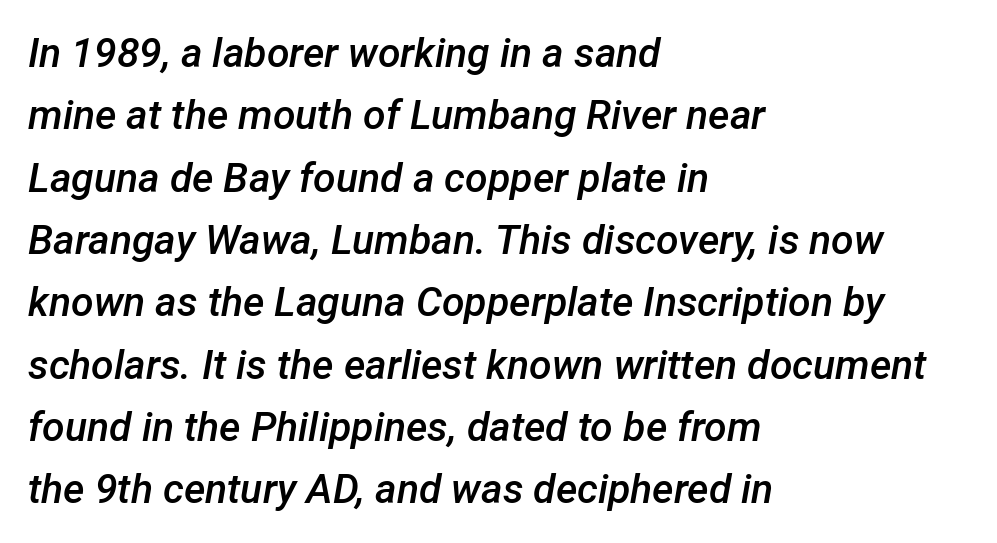
The letters advance in unequal steps, a hallmark of proportional type. The lettering tilts uniformly, giving the passage an italic look. Nobody touched the tracking dial on this one. The lines are quadded left. Underline: absent.
